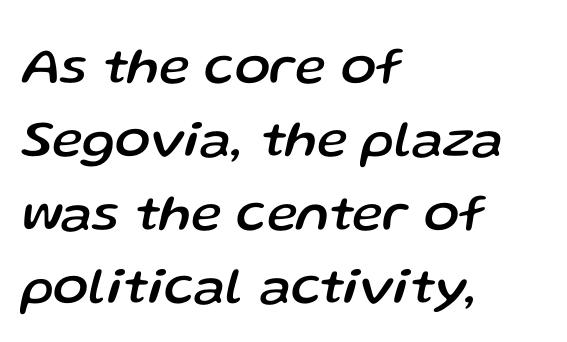
The image shows 52 px text type, italic (leaning right); set left-aligned, normal line spacing (1.41x), normal letter spacing, not underlined; low stroke contrast and a medium x-height.
